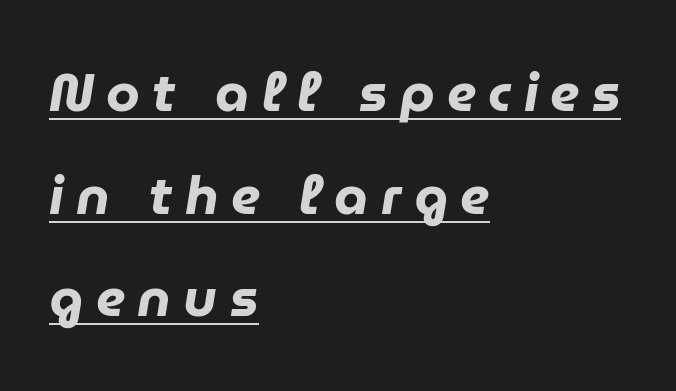
Q: Is the text bold? A: Yes.
Q: Is the text italic (slanted)? A: Yes, it leans right by about 9 degrees.
Q: Is the text underlined? A: Yes.
Q: How is the paragraph aligned? A: Left-aligned.
Q: Is the spacing between letters normal or unusually wide? A: Unusually wide.
Q: Is the spacing between lines tight, normal or loose? A: Loose.
Q: Width (condensed, normal, or wide)? A: Normal.
Q: Stroke contrast? A: Low.
Q: x-height? A: Medium.
Q: Monospaced? A: No.
